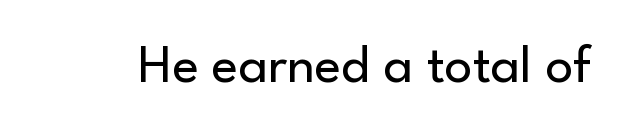
Vertical stems look standard width or narrower in stroke. The string is rendered with underlining switched off. Default kerning and tracking; the words read as compact shapes. Vertical strokes here are truly vertical. Is this a fixed-width face? No — the glyphs have proportional, varying widths.
